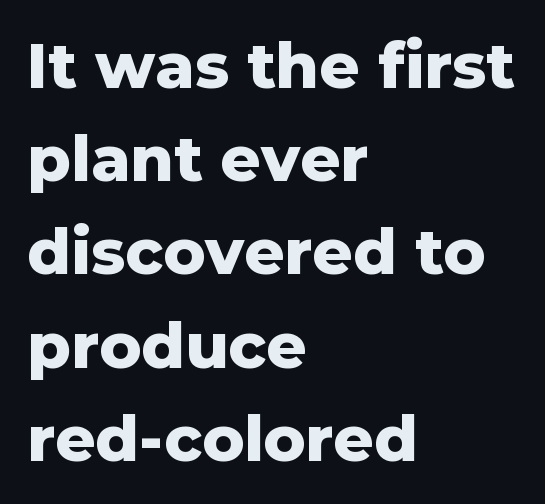
Its strokes are broad and dark, the hallmark of bold type. Look at the bottom of the vertical strokes: they stop flat, with no serifs. Every character sits straight up, as roman type does. There is no visible air inserted between adjacent glyphs.
